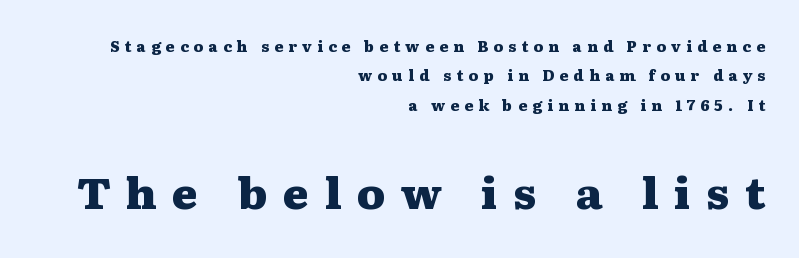
Q: Is the text bold? A: Yes.
Q: Is the text italic (slanted)? A: No, it is upright.
Q: Is the typeface a serif or a sans-serif typeface? A: Serif.
Q: Is the text underlined? A: No.
Q: How is the paragraph aligned? A: Right-aligned.
Q: Is the spacing between letters normal or unusually wide? A: Unusually wide.
Q: Is the spacing between lines tight, normal or loose? A: Loose.
Q: Which block of text is set in a larger size, the first (top) or the second (bottom)? A: The second (bottom) one.
Q: Width (condensed, normal, or wide)? A: Wide.
Q: Stroke contrast? A: Medium.
Q: x-height? A: Medium.
Q: Monospaced? A: No.
